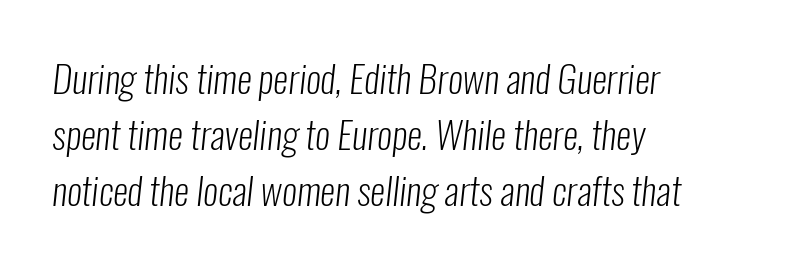
Does the leading feel generous? No, just average. The strokes are not fattened; the text isn't bold. The zone under the glyphs is completely vacant. Each line starts at the same left margin while the right side varies.
